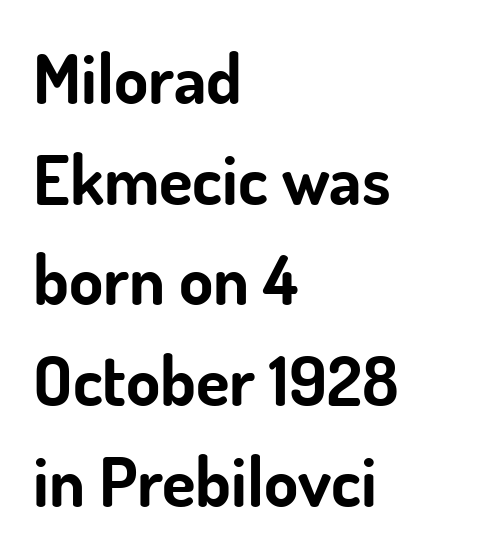
{"serif": "no", "italic": "no", "bold": "yes", "weight": "bold", "width": "normal", "stroke_contrast": "low", "x_height": "small", "monospaced": "no", "underline": "no", "align": "left", "line_spacing": "normal", "line_spacing_ratio": 1.46, "letter_spacing": "normal", "letter_spacing_em": 0.0, "glyph_px": 69}
